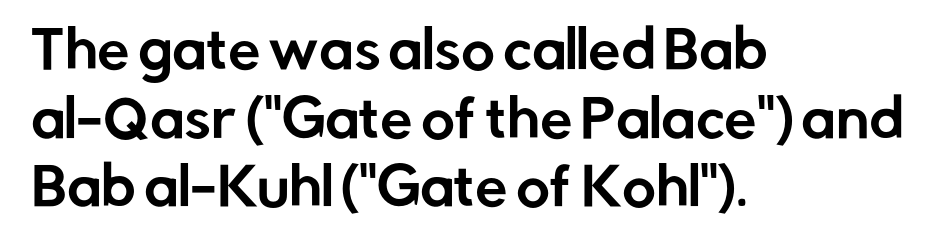
{"serif": "no", "italic": "no", "width": "normal", "stroke_contrast": "low", "x_height": "medium", "monospaced": "no", "underline": "no", "align": "left", "line_spacing": "normal", "line_spacing_ratio": 1.32, "letter_spacing": "normal", "letter_spacing_em": 0.0, "glyph_px": 52}
